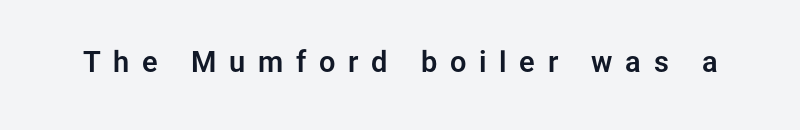
{"serif": "no", "italic": "no", "width": "normal", "stroke_contrast": "low", "x_height": "medium", "monospaced": "no", "underline": "no", "letter_spacing": "wide", "letter_spacing_em": 0.44, "glyph_px": 29}
